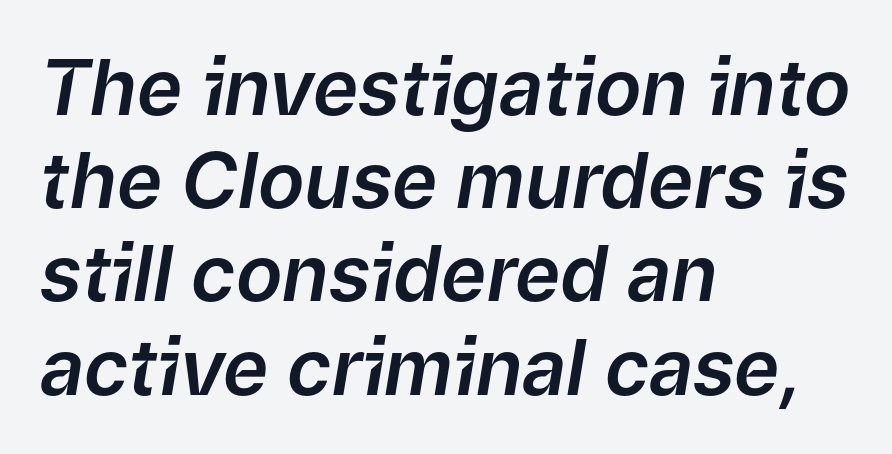
Q: Is the text italic (slanted)? A: Yes, it leans right by about 9 degrees.
Q: Is the text underlined? A: No.
Q: How is the paragraph aligned? A: Left-aligned.
Q: Is the spacing between letters normal or unusually wide? A: Normal.
Q: Width (condensed, normal, or wide)? A: Normal.
Q: Stroke contrast? A: Low.
Q: x-height? A: Medium.
Q: Monospaced? A: No.
